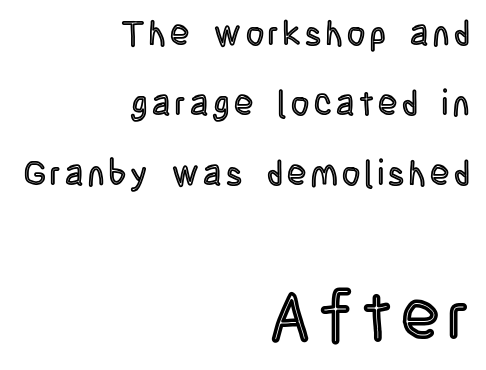
This rendering features lettering with no underline. Here the designer chose a conventional face with non-uniform glyph widths. A great deal of white space separates one row of letters from the next. The paragraph has a hard right edge and a soft left edge.
